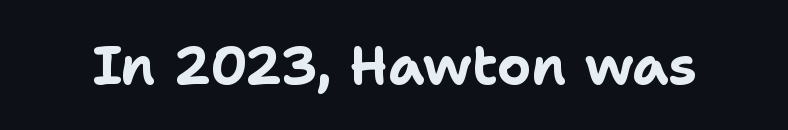
Q: Is the text bold? A: Yes.
Q: Is the text italic (slanted)? A: No, it is upright.
Q: Is the typeface a serif or a sans-serif typeface? A: Sans-serif.
Q: Is the text underlined? A: No.
Q: Is the spacing between letters normal or unusually wide? A: Normal.
Q: Width (condensed, normal, or wide)? A: Normal.
Q: Stroke contrast? A: Low.
Q: x-height? A: Medium.
Q: Monospaced? A: No.
